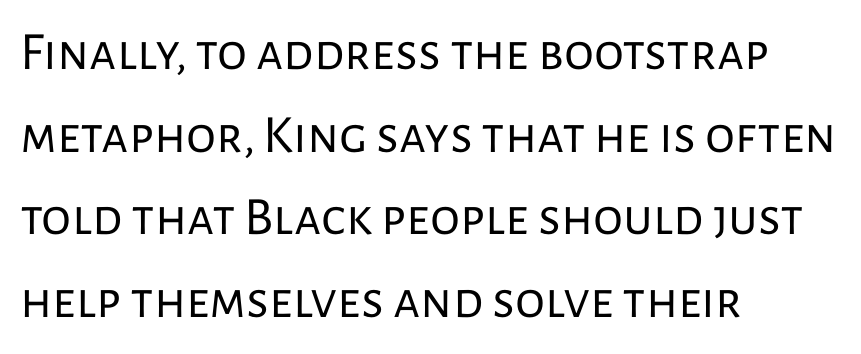
{"serif": "no", "italic": "no", "bold": "no", "weight": "regular", "width": "normal", "stroke_contrast": "low", "x_height": "medium", "monospaced": "no", "underline": "no", "align": "left", "line_spacing": "normal", "line_spacing_ratio": 1.53, "letter_spacing": "normal", "letter_spacing_em": 0.0, "glyph_px": 54}
